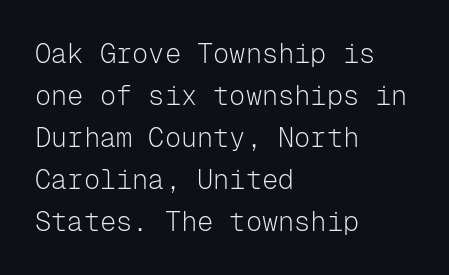
Q: Is the text bold? A: No.
Q: Is the text italic (slanted)? A: No, it is upright.
Q: Is the text underlined? A: No.
Q: How is the paragraph aligned? A: Left-aligned.
Q: Is the spacing between letters normal or unusually wide? A: Normal.
Q: Is the spacing between lines tight, normal or loose? A: Normal.
